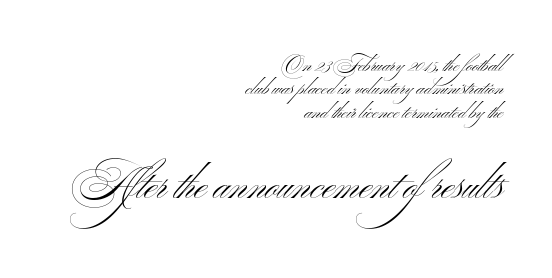
The image shows 41 px light, wide sans-serif type; set right-aligned, line spacing 1.17x, normal letter spacing, not underlined; the second (bottom) block is 2.05x larger; medium stroke contrast and a small x-height.
